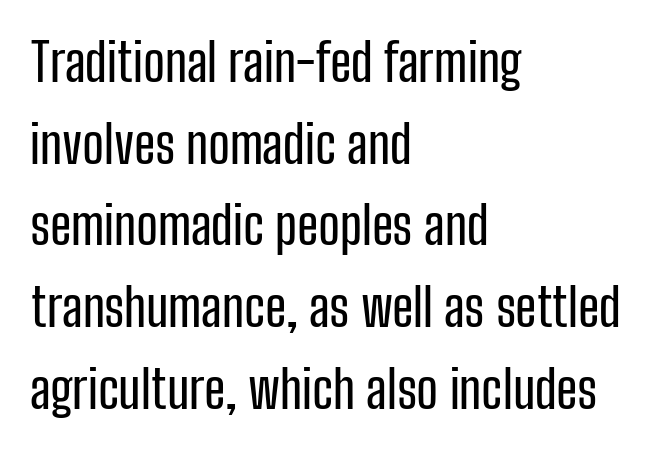
These lines are composed in type without serifs. Is the block centered? No — it sits flush against the left margin. A typesetter would call this zero additional tracking. The rendering uses natural spacing where letterforms have individual widths. The vertical gap from one line to the next is medium.
